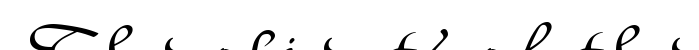
Q: Is the text italic (slanted)? A: Yes.
Q: Is the typeface a serif or a sans-serif typeface? A: Sans-serif.
Q: Is the text underlined? A: Yes.
Q: Is the spacing between letters normal or unusually wide? A: Unusually wide.
Q: Width (condensed, normal, or wide)? A: Wide.
Q: Stroke contrast? A: Medium.
Q: x-height? A: Small.
Q: Monospaced? A: No.
